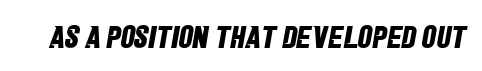
{"serif": "no", "bold": "yes", "weight": "bold", "width": "condensed", "stroke_contrast": "low", "x_height": "large", "monospaced": "no", "underline": "no", "letter_spacing": "normal", "letter_spacing_em": 0.0, "glyph_px": 32}
